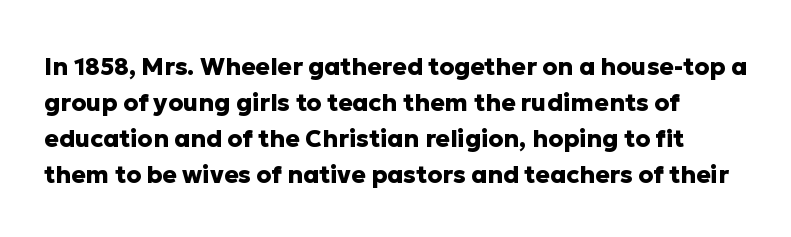
Q: Is the text bold? A: Yes.
Q: Is the text italic (slanted)? A: No, it is upright.
Q: Is the text underlined? A: No.
Q: Is the spacing between letters normal or unusually wide? A: Normal.
Q: Is the spacing between lines tight, normal or loose? A: Normal.
